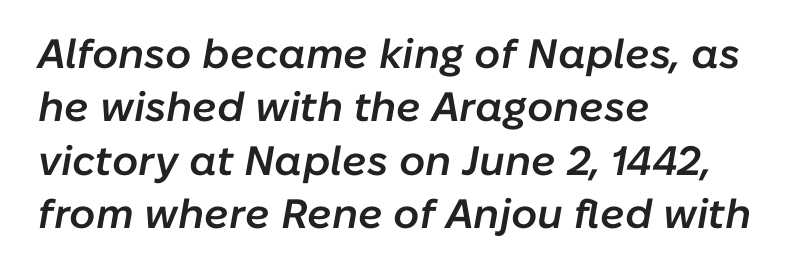
{"italic": "yes", "lean": "right", "slant_degrees": 10, "bold": "semi", "weight": "semibold", "width": "normal", "stroke_contrast": "low", "x_height": "medium", "monospaced": "no", "underline": "no", "align": "left", "line_spacing": "normal", "line_spacing_ratio": 1.3, "letter_spacing": "normal", "letter_spacing_em": 0.0, "glyph_px": 41}
